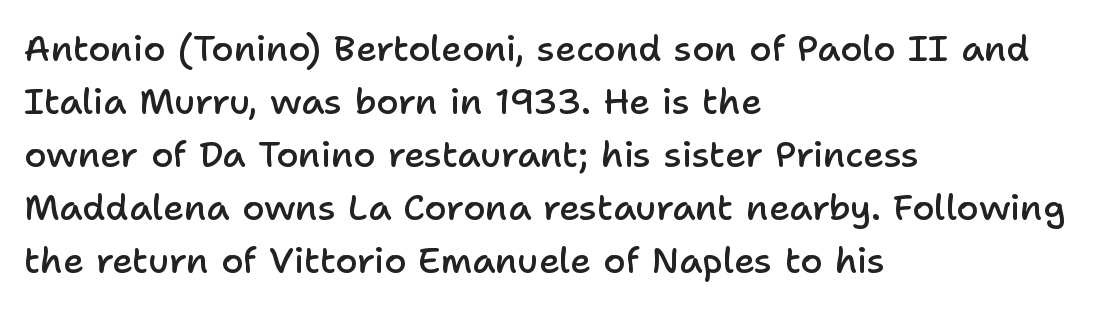
Q: Is the text bold? A: Semi-bold.
Q: Is the text italic (slanted)? A: No, it is upright.
Q: Is the typeface a serif or a sans-serif typeface? A: Sans-serif.
Q: Is the text underlined? A: No.
Q: How is the paragraph aligned? A: Left-aligned.
Q: Is the spacing between letters normal or unusually wide? A: Normal.
Q: Is the spacing between lines tight, normal or loose? A: Normal.
Q: Width (condensed, normal, or wide)? A: Normal.
Q: Stroke contrast? A: Low.
Q: x-height? A: Medium.
Q: Monospaced? A: No.
